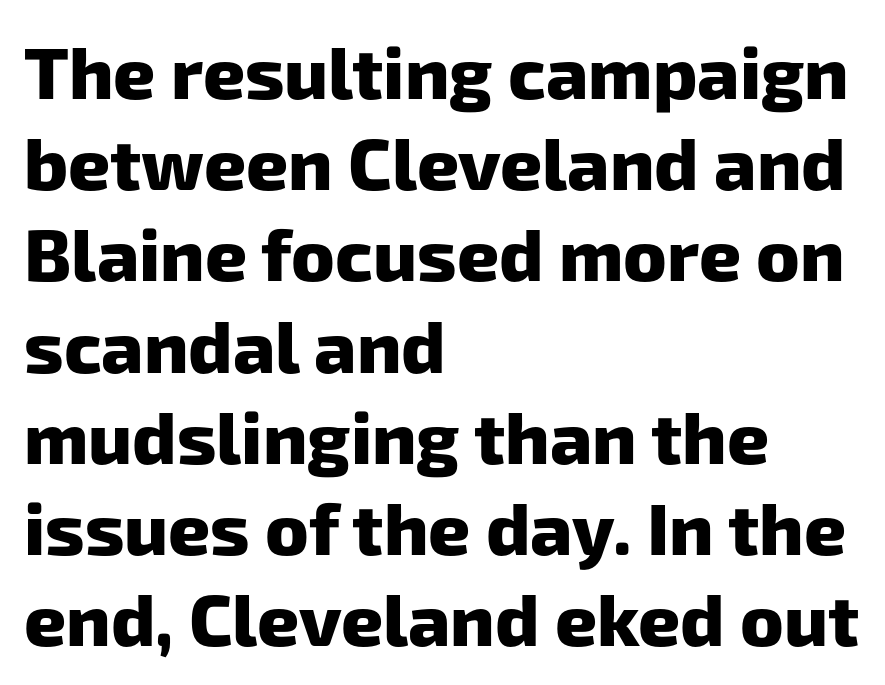
The designer left line spacing at the default. The foot of each line stays bare and open. In terms of weight, the rendering is a true, heavy bold. Is this a sans? Yes — the strokes have no serifs. Which margin do the lines hug? The left one — the right edge is uneven. A typesetter would call this zero additional tracking.
